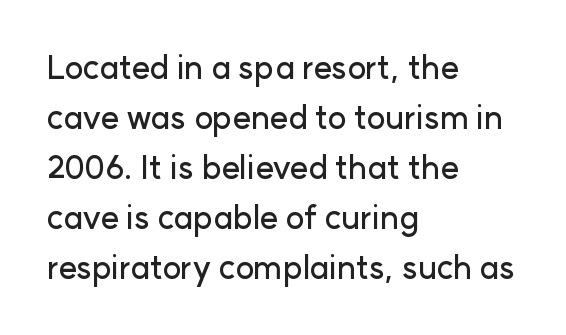
The image shows 32 px sans-serif type, upright; set left-aligned, normal line spacing (1.56x), normal letter spacing, not underlined; low stroke contrast and a medium x-height.
